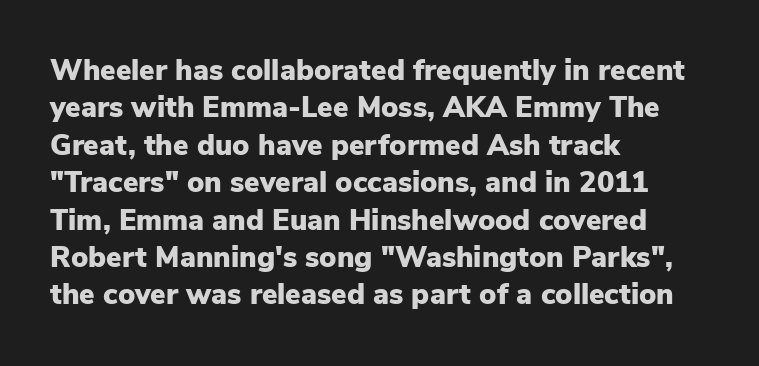
{"serif": "no", "italic": "no", "bold": "yes", "weight": "heavy", "width": "normal", "stroke_contrast": "low", "x_height": "medium", "monospaced": "no", "underline": "no", "align": "left", "line_spacing": "normal", "line_spacing_ratio": 1.29, "letter_spacing": "normal", "letter_spacing_em": 0.0, "glyph_px": 29}
